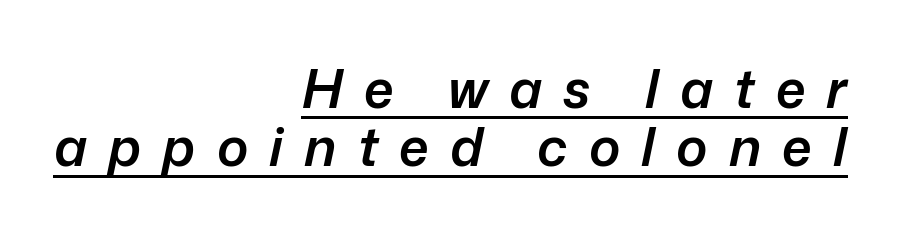
Q: Is the text bold? A: Semi-bold.
Q: Is the text italic (slanted)? A: Yes, it leans right by about 12 degrees.
Q: Is the text underlined? A: Yes.
Q: How is the paragraph aligned? A: Right-aligned.
Q: Is the spacing between letters normal or unusually wide? A: Unusually wide.
Q: Is the spacing between lines tight, normal or loose? A: Tight.
Q: Width (condensed, normal, or wide)? A: Normal.
Q: Stroke contrast? A: Low.
Q: x-height? A: Medium.
Q: Monospaced? A: No.
